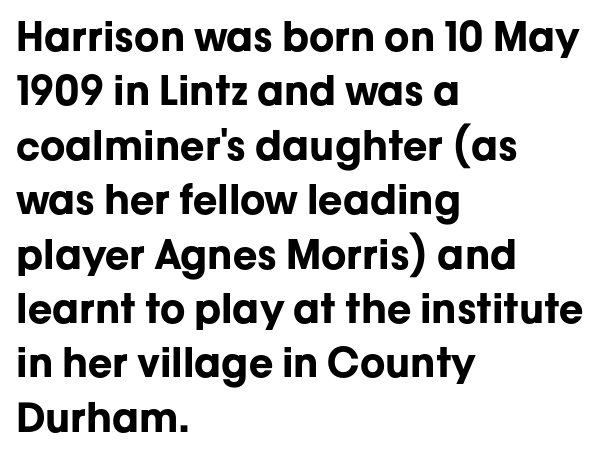
Q: Is the text bold? A: Yes.
Q: Is the text italic (slanted)? A: No, it is upright.
Q: Is the typeface a serif or a sans-serif typeface? A: Sans-serif.
Q: Is the text underlined? A: No.
Q: How is the paragraph aligned? A: Left-aligned.
Q: Is the spacing between letters normal or unusually wide? A: Normal.
Q: Is the spacing between lines tight, normal or loose? A: Normal.
Q: Width (condensed, normal, or wide)? A: Normal.
Q: Stroke contrast? A: Low.
Q: x-height? A: Medium.
Q: Monospaced? A: No.
